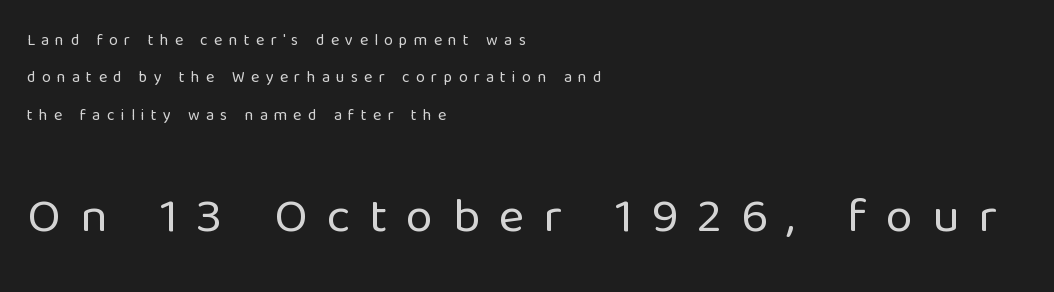
This sample uses expanded letter spacing, leaving extra air between glyphs. If you measured baseline to baseline, you'd find a long distance. This sample has the flowing, uneven cadence of proportional lettering. A classic flush-left, rag-right setting is used for this passage.
